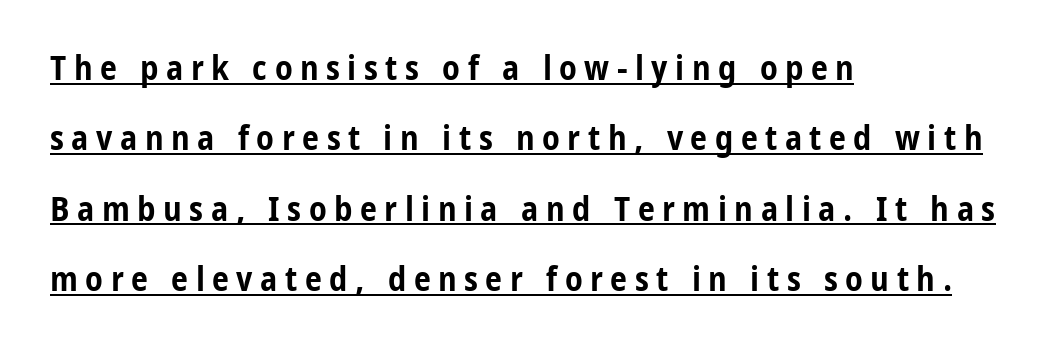
A rule runs beneath these lines of type. The text block is weighted toward the left margin, trailing off unevenly rightward. The rendering uses a large line-height, opening up the rows. Students, this is bold: see how much ink each stroke carries. If you drew a line through each stem, it would be perfectly vertical.
